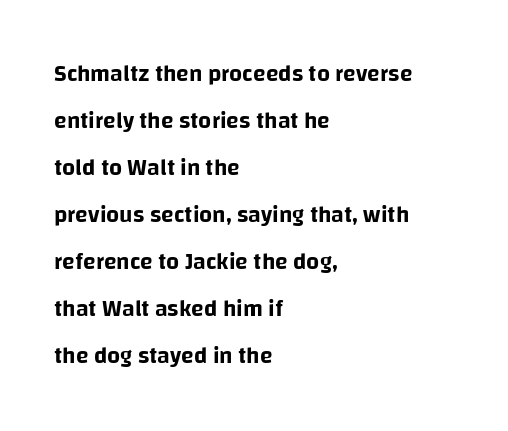
Q: Is the text italic (slanted)? A: No, it is upright.
Q: Is the text underlined? A: No.
Q: How is the paragraph aligned? A: Left-aligned.
Q: Is the spacing between letters normal or unusually wide? A: Normal.
Q: Is the spacing between lines tight, normal or loose? A: Loose.
